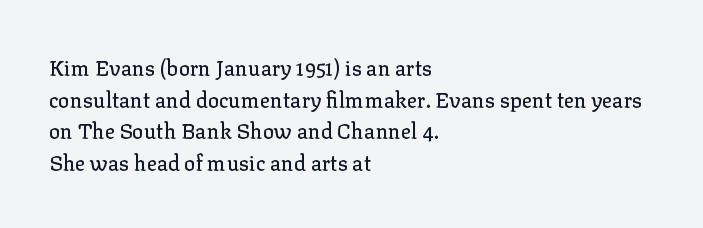
Q: Is the text italic (slanted)? A: No, it is upright.
Q: Is the text underlined? A: No.
Q: How is the paragraph aligned? A: Left-aligned.
Q: Is the spacing between letters normal or unusually wide? A: Normal.
Q: Is the spacing between lines tight, normal or loose? A: Normal.
